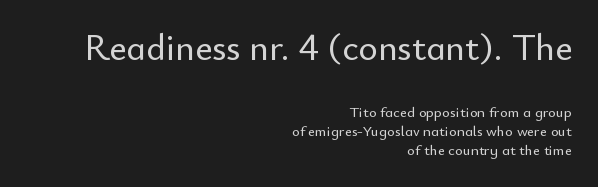
{"serif": "no", "italic": "no", "width": "normal", "stroke_contrast": "low", "x_height": "small", "monospaced": "no", "underline": "no", "align": "right", "line_spacing": "normal", "line_spacing_ratio": 1.28, "letter_spacing": "normal", "letter_spacing_em": 0.0, "larger_block": "first", "size_ratio": 2.47, "glyph_px": 37}
